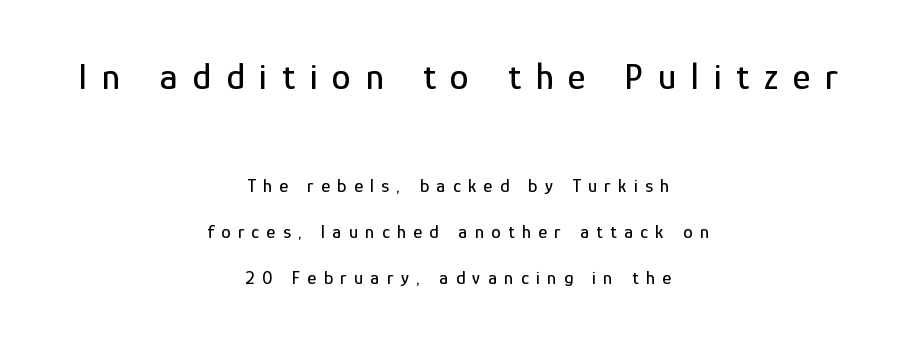
{"serif": "no", "italic": "no", "width": "condensed", "stroke_contrast": "low", "x_height": "medium", "monospaced": "no", "underline": "no", "align": "center", "line_spacing": "loose", "line_spacing_ratio": 2.41, "letter_spacing": "wide", "letter_spacing_em": 0.39, "larger_block": "first", "size_ratio": 2.0, "glyph_px": 38}
